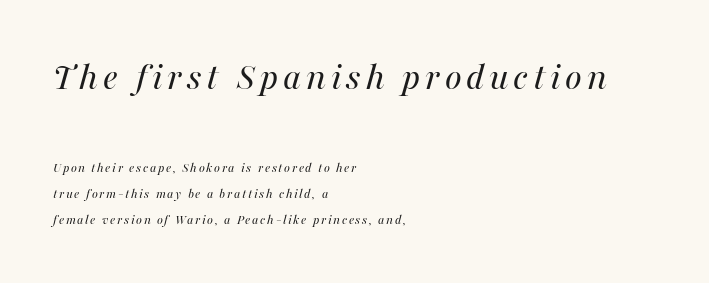
{"italic": "yes", "lean": "right", "slant_degrees": 16, "bold": "no", "weight": "regular", "width": "normal", "stroke_contrast": "medium", "x_height": "medium", "monospaced": "no", "underline": "no", "align": "left", "line_spacing_ratio": 1.86, "larger_block": "first", "size_ratio": 2.86, "glyph_px": 40}
